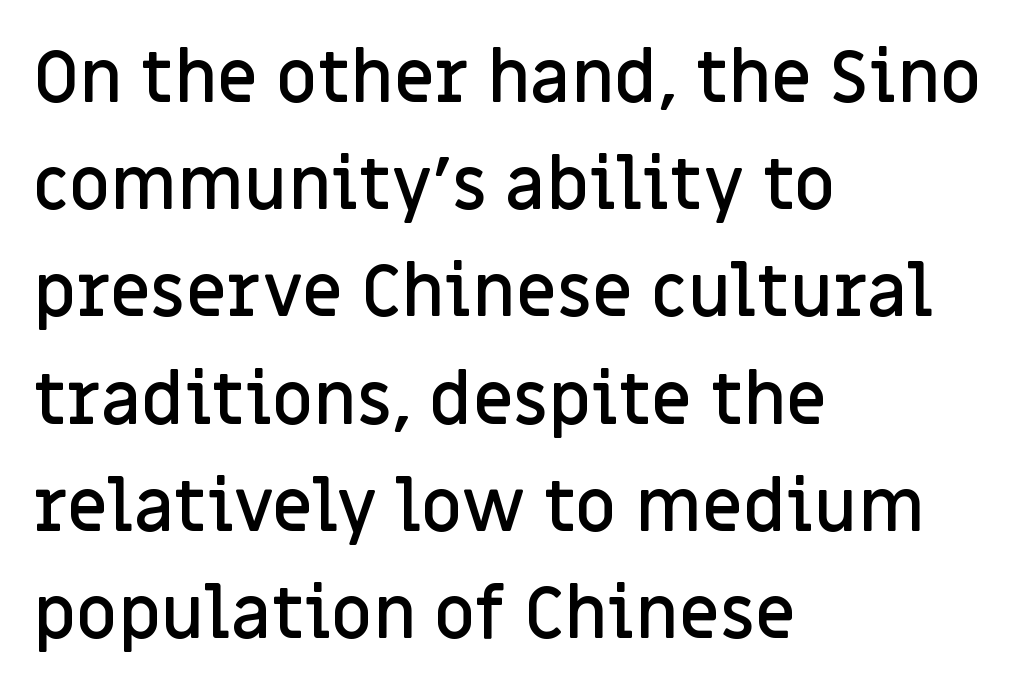
The image shows 71 px semibold sans-serif type, upright; set left-aligned, normal line spacing (1.51x), normal letter spacing, not underlined; low stroke contrast and a large x-height.
